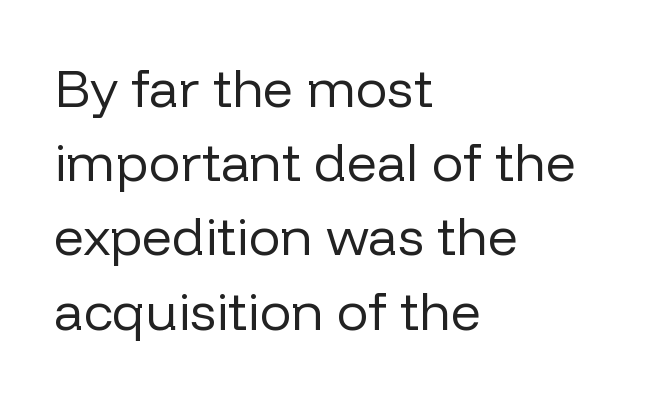
The image shows 53 px regular-weight sans-serif type, upright; set left-aligned, normal line spacing (1.4x), normal letter spacing, not underlined; low stroke contrast and a medium x-height.
